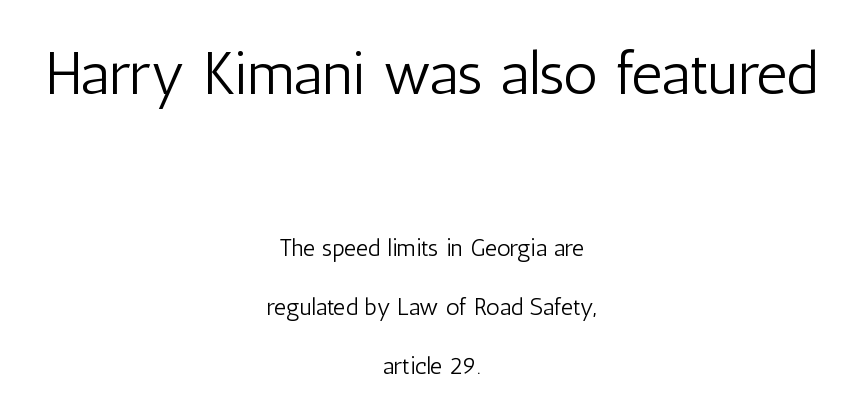
Q: Is the text bold? A: No.
Q: Is the text italic (slanted)? A: No, it is upright.
Q: Is the typeface a serif or a sans-serif typeface? A: Sans-serif.
Q: Is the text underlined? A: No.
Q: How is the paragraph aligned? A: Centered.
Q: Is the spacing between letters normal or unusually wide? A: Normal.
Q: Is the spacing between lines tight, normal or loose? A: Loose.
Q: Which block of text is set in a larger size, the first (top) or the second (bottom)? A: The first (top) one.
Q: Width (condensed, normal, or wide)? A: Condensed.
Q: Stroke contrast? A: Low.
Q: x-height? A: Medium.
Q: Monospaced? A: No.
